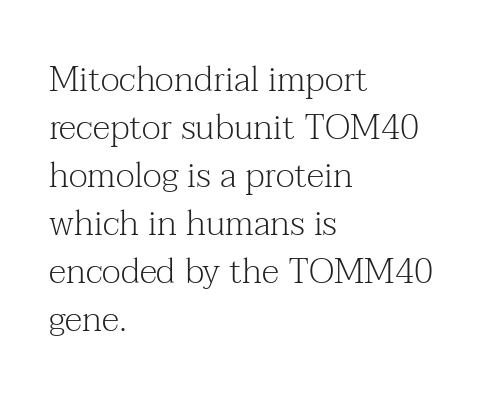
Q: Is the text bold? A: No.
Q: Is the text italic (slanted)? A: No, it is upright.
Q: Is the typeface a serif or a sans-serif typeface? A: Serif.
Q: Is the text underlined? A: No.
Q: How is the paragraph aligned? A: Left-aligned.
Q: Is the spacing between letters normal or unusually wide? A: Normal.
Q: Is the spacing between lines tight, normal or loose? A: Normal.
Q: Width (condensed, normal, or wide)? A: Normal.
Q: Stroke contrast? A: Medium.
Q: x-height? A: Medium.
Q: Monospaced? A: No.
